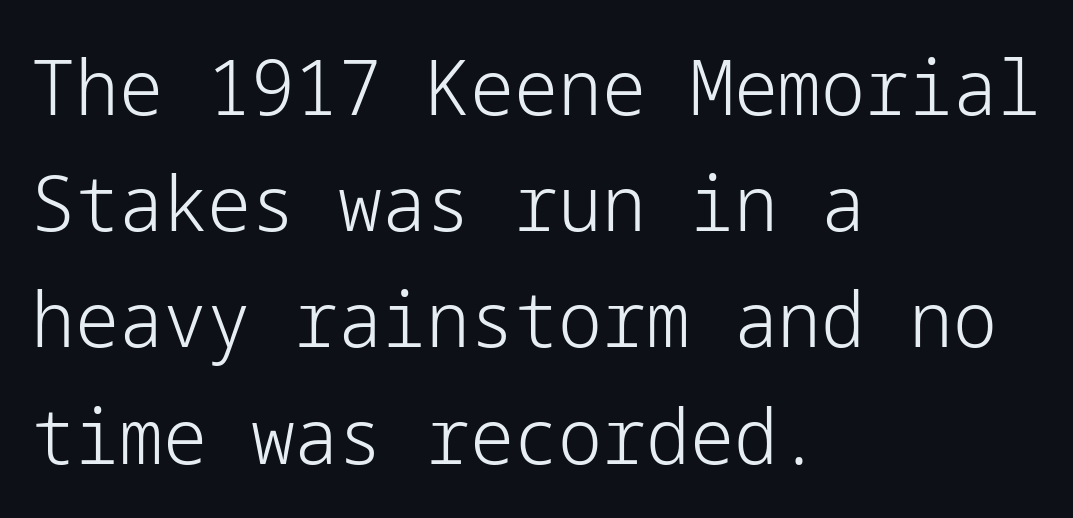
The image shows 78 px light sans-serif type, upright; set left-aligned, normal line spacing (1.49x), normal letter spacing, not underlined; low stroke contrast and a medium x-height.
